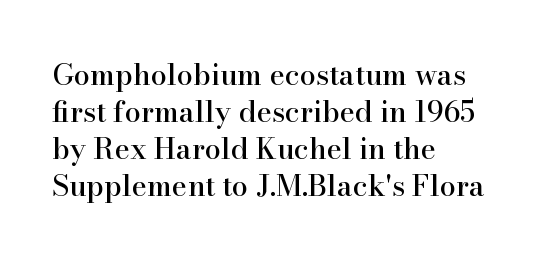
The image shows 29 px serif type, upright; set left-aligned, normal line spacing (1.28x), normal letter spacing, not underlined; high stroke contrast and a small x-height.
